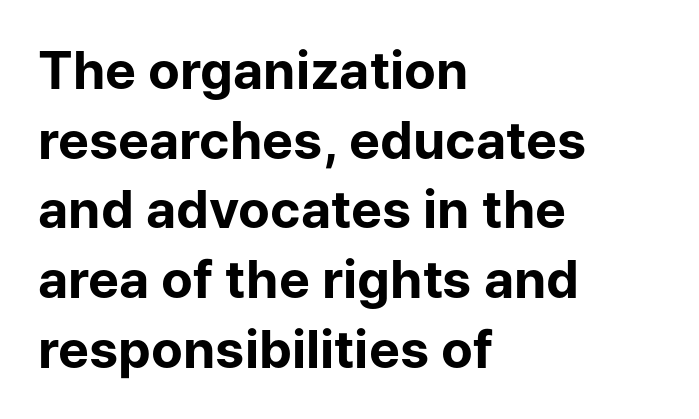
The image shows 52 px bold sans-serif type, upright; set left-aligned, normal line spacing (1.34x), normal letter spacing, not underlined; low stroke contrast and a medium x-height.
